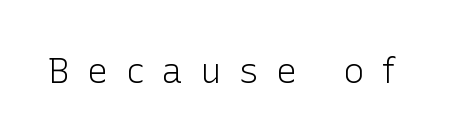
The image shows 36 px light sans-serif type, upright; set unusually wide letter spacing (+0.48 em), not underlined; low stroke contrast and a medium x-height.
